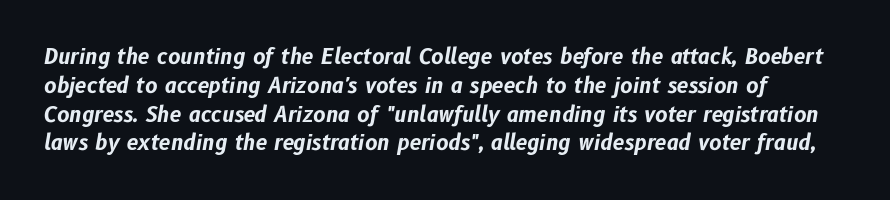
{"italic": "yes", "lean": "right", "slant_degrees": 10, "bold": "yes", "underline": "no", "align": "left", "line_spacing": "normal", "line_spacing_ratio": 1.37, "letter_spacing": "normal", "letter_spacing_em": 0.0, "glyph_px": 21}
